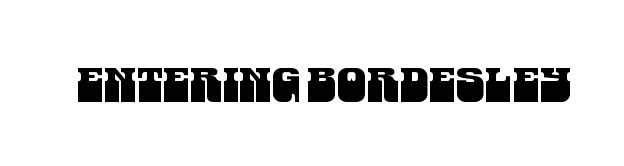
{"serif": "no", "width": "condensed", "stroke_contrast": "medium", "x_height": "large", "monospaced": "no", "underline": "no", "letter_spacing": "normal", "letter_spacing_em": 0.0, "glyph_px": 47}
